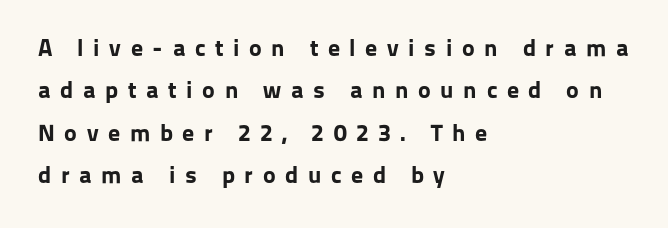
Q: Is the text bold? A: Yes.
Q: Is the text italic (slanted)? A: No, it is upright.
Q: Is the text underlined? A: No.
Q: How is the paragraph aligned? A: Left-aligned.
Q: Is the spacing between letters normal or unusually wide? A: Unusually wide.
